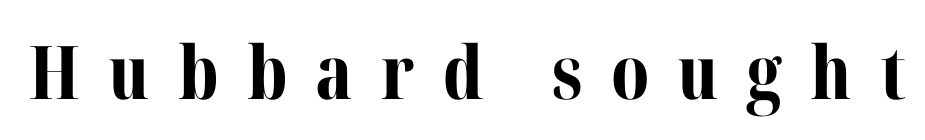
Q: Is the text bold? A: Yes.
Q: Is the text italic (slanted)? A: No, it is upright.
Q: Is the typeface a serif or a sans-serif typeface? A: Serif.
Q: Is the text underlined? A: No.
Q: Is the spacing between letters normal or unusually wide? A: Unusually wide.
Q: Width (condensed, normal, or wide)? A: Normal.
Q: Stroke contrast? A: Medium.
Q: x-height? A: Medium.
Q: Monospaced? A: No.
